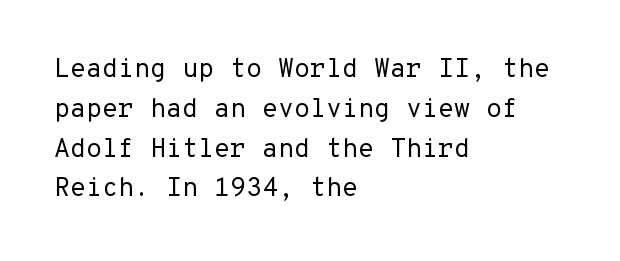
{"italic": "no", "bold": "no", "underline": "no", "align": "left", "line_spacing": "normal", "line_spacing_ratio": 1.53, "letter_spacing": "normal", "letter_spacing_em": 0.0, "glyph_px": 26}
